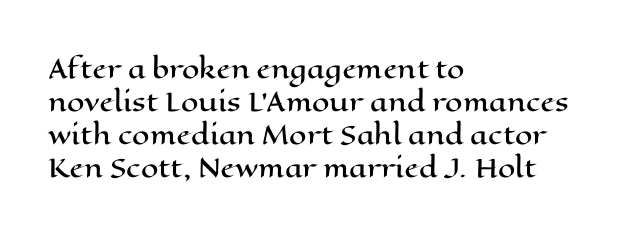
Every row of glyphs begins at an identical x-position on the left. Words appear dense and cohesive because spacing is normal. Unlike italic type, these characters show no tilt at all. Vertical spacing — default. Check under the words: just untouched page.
